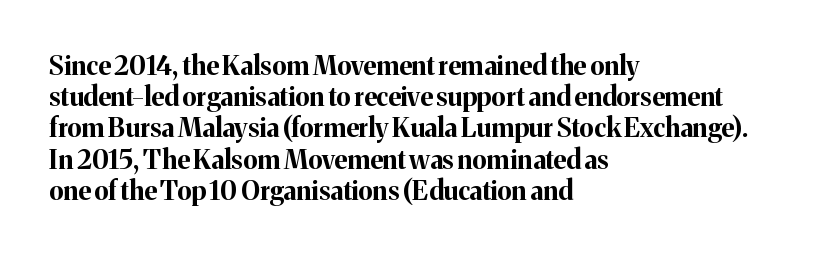
{"italic": "no", "bold": "yes", "underline": "no", "align": "left", "line_spacing_ratio": 1.2, "letter_spacing": "normal", "letter_spacing_em": 0.0, "glyph_px": 26}
